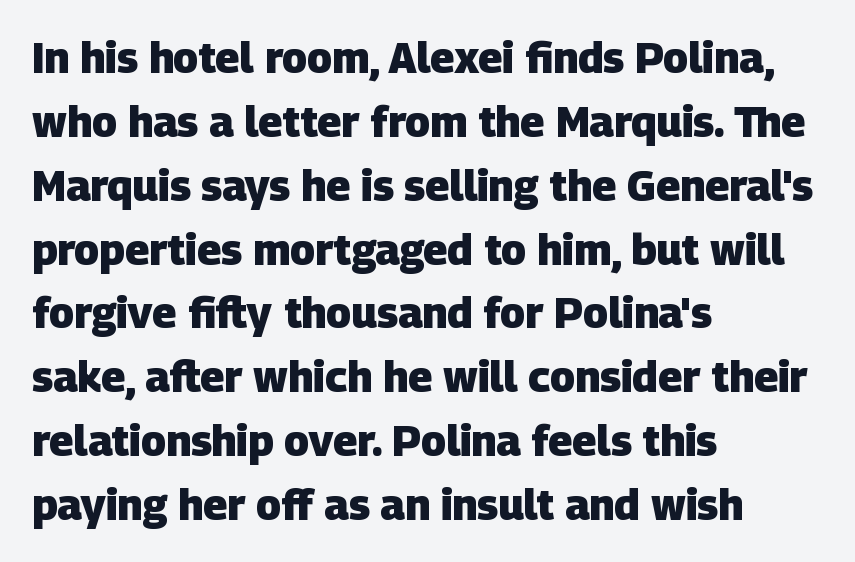
The passage shown is emphatically bold. The tracking reads as untouched default to a designer's eye. Has an underline been added? It has not. Observe the absence of serifs on each vertical stroke in this sample. The passage shown is typed in a proportional face where columns would drift. Regarding leading, the lines here are spaced in the standard way.
